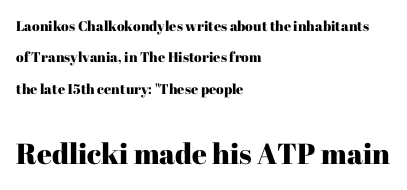
The image shows 29 px serif type, upright; set left-aligned, loose line spacing (2.24x), normal letter spacing, not underlined; the second (bottom) block is 2.07x larger; high stroke contrast and a medium x-height.
